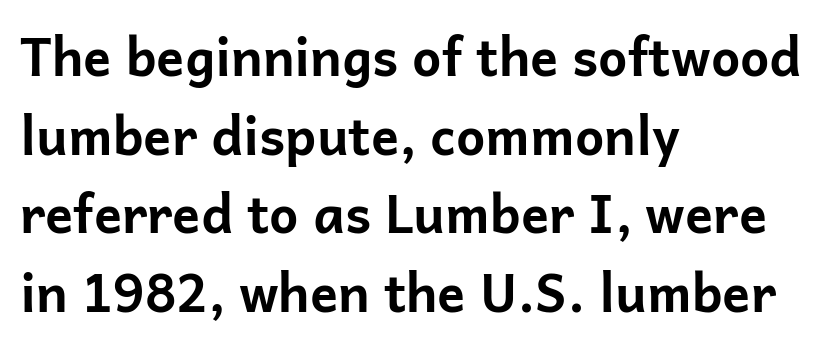
The image shows 52 px bold sans-serif type, upright; set left-aligned, normal line spacing (1.51x), normal letter spacing, not underlined; low stroke contrast and a medium x-height.
